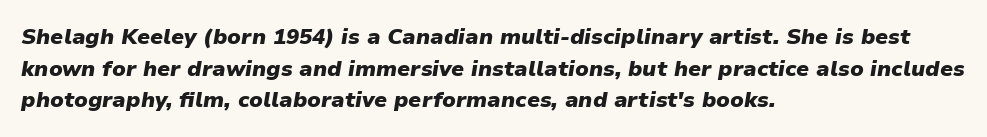
Q: Is the text bold? A: Yes.
Q: Is the text italic (slanted)? A: Yes, it leans right by about 9 degrees.
Q: Is the text underlined? A: No.
Q: How is the paragraph aligned? A: Left-aligned.
Q: Is the spacing between letters normal or unusually wide? A: Normal.
Q: Is the spacing between lines tight, normal or loose? A: Normal.
